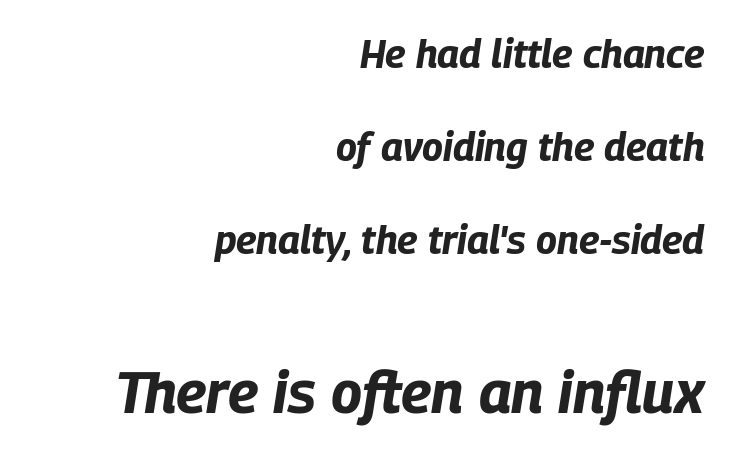
Q: Is the text bold? A: Yes.
Q: Is the text italic (slanted)? A: Yes, it leans right by about 9 degrees.
Q: Is the text underlined? A: No.
Q: How is the paragraph aligned? A: Right-aligned.
Q: Is the spacing between letters normal or unusually wide? A: Normal.
Q: Is the spacing between lines tight, normal or loose? A: Loose.
Q: Which block of text is set in a larger size, the first (top) or the second (bottom)? A: The second (bottom) one.
Q: Width (condensed, normal, or wide)? A: Condensed.
Q: Stroke contrast? A: Low.
Q: x-height? A: Large.
Q: Monospaced? A: No.
